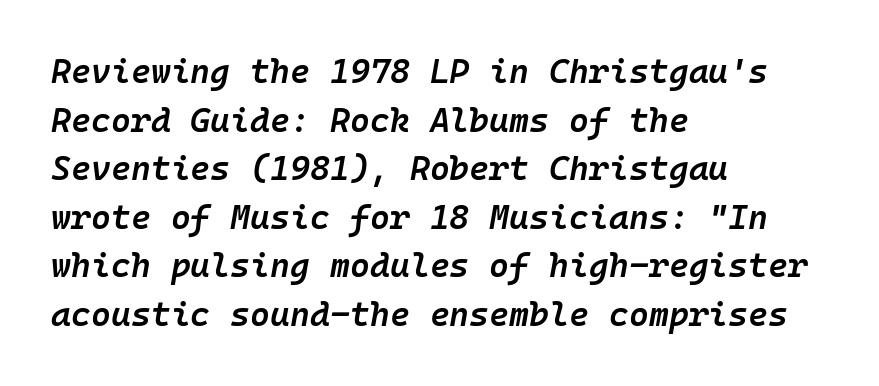
Q: Is the text bold? A: Semi-bold.
Q: Is the text italic (slanted)? A: Yes, it leans right by about 10 degrees.
Q: Is the text underlined? A: No.
Q: How is the paragraph aligned? A: Left-aligned.
Q: Is the spacing between letters normal or unusually wide? A: Normal.
Q: Is the spacing between lines tight, normal or loose? A: Normal.
Q: Width (condensed, normal, or wide)? A: Normal.
Q: Stroke contrast? A: Low.
Q: x-height? A: Medium.
Q: Monospaced? A: Yes.
